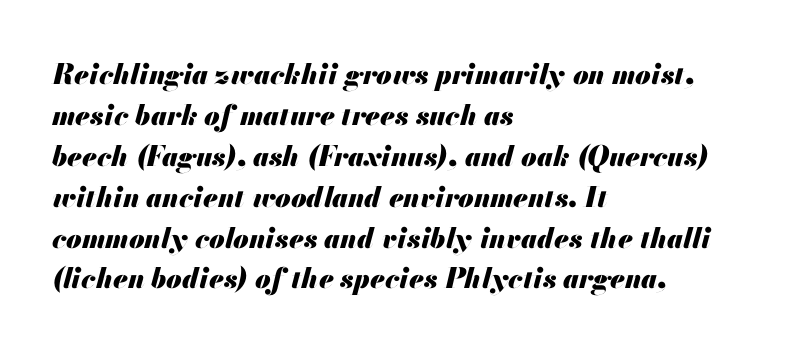
The image shows 28 px heavy type, italic (leaning right); set left-aligned, normal line spacing (1.46x), normal letter spacing, not underlined; medium stroke contrast and a small x-height.
